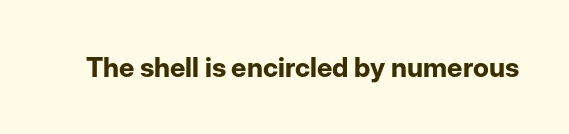
Q: Is the text bold? A: Yes.
Q: Is the text italic (slanted)? A: No, it is upright.
Q: Is the text underlined? A: No.
Q: Is the spacing between letters normal or unusually wide? A: Normal.
